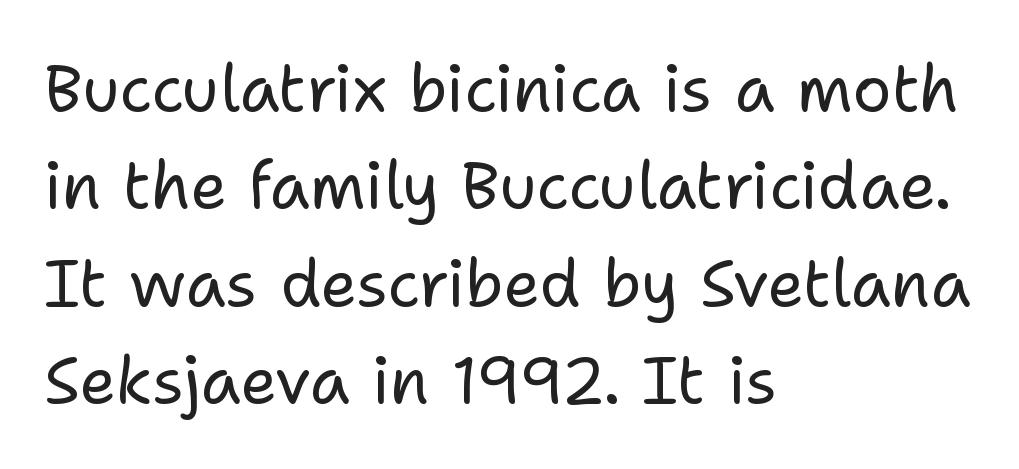
Q: Is the text bold? A: No.
Q: Is the text italic (slanted)? A: No, it is upright.
Q: Is the typeface a serif or a sans-serif typeface? A: Sans-serif.
Q: Is the text underlined? A: No.
Q: How is the paragraph aligned? A: Left-aligned.
Q: Is the spacing between letters normal or unusually wide? A: Normal.
Q: Is the spacing between lines tight, normal or loose? A: Normal.
Q: Width (condensed, normal, or wide)? A: Normal.
Q: Stroke contrast? A: Low.
Q: x-height? A: Medium.
Q: Monospaced? A: No.
